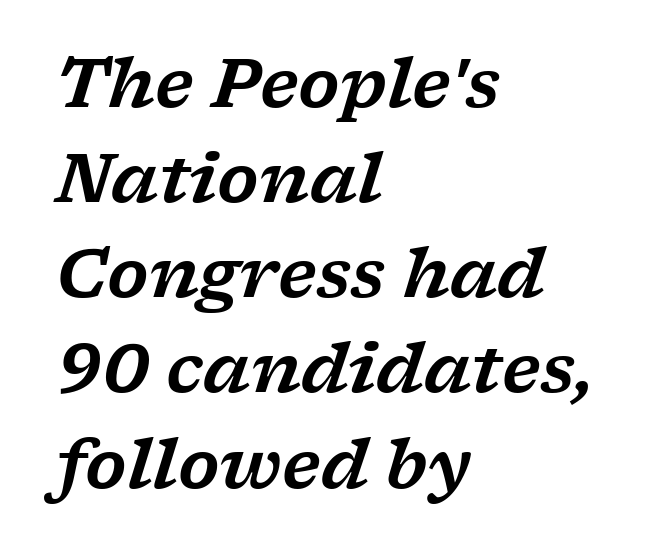
Q: Is the text italic (slanted)? A: Yes, it leans right by about 17 degrees.
Q: Is the typeface a serif or a sans-serif typeface? A: Serif.
Q: Is the text underlined? A: No.
Q: How is the paragraph aligned? A: Left-aligned.
Q: Is the spacing between letters normal or unusually wide? A: Normal.
Q: Is the spacing between lines tight, normal or loose? A: Normal.
Q: Width (condensed, normal, or wide)? A: Wide.
Q: Stroke contrast? A: Low.
Q: x-height? A: Medium.
Q: Monospaced? A: No.
